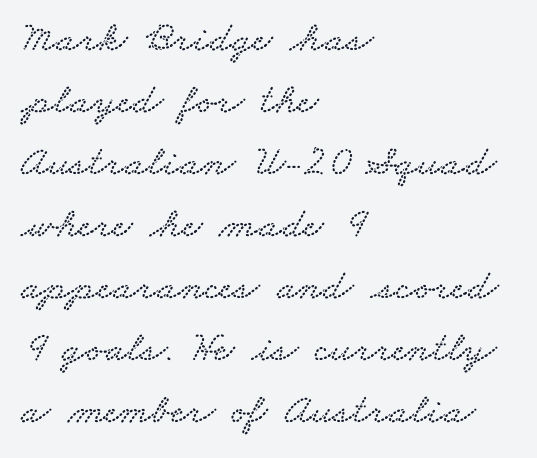
Clear beneath every line of the passage. Line spacing here is normal. This is serif lettering, the kind often seen in printed books. A typesetter would call this zero additional tracking. Horizontal alignment here is leftward, the default for most running prose. Think of a printed novel: that variable character pitch is what you see here.
